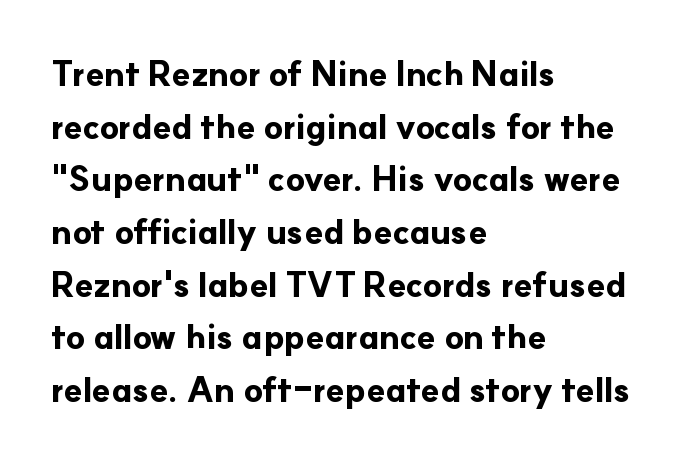
Q: Is the text bold? A: Yes.
Q: Is the text italic (slanted)? A: No, it is upright.
Q: Is the typeface a serif or a sans-serif typeface? A: Sans-serif.
Q: Is the text underlined? A: No.
Q: How is the paragraph aligned? A: Left-aligned.
Q: Is the spacing between letters normal or unusually wide? A: Normal.
Q: Is the spacing between lines tight, normal or loose? A: Normal.
Q: Width (condensed, normal, or wide)? A: Normal.
Q: Stroke contrast? A: Low.
Q: x-height? A: Small.
Q: Monospaced? A: No.
